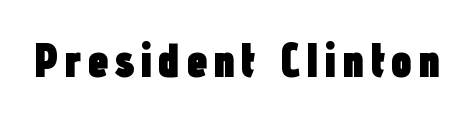
Is this a fixed-width face? No — the glyphs have proportional, varying widths. The specimen reads as upright at a glance. The typeface chosen for these lines omits serifs. You'd pick this weight for a headline — it's a proper bold. Only glyphs here, with clear space below each row.
